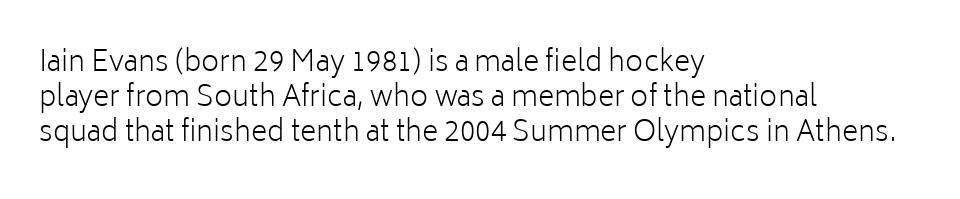
Q: Is the text bold? A: No.
Q: Is the text italic (slanted)? A: No, it is upright.
Q: Is the typeface a serif or a sans-serif typeface? A: Sans-serif.
Q: Is the text underlined? A: No.
Q: How is the paragraph aligned? A: Left-aligned.
Q: Is the spacing between letters normal or unusually wide? A: Normal.
Q: Is the spacing between lines tight, normal or loose? A: Normal.
Q: Width (condensed, normal, or wide)? A: Normal.
Q: Stroke contrast? A: Low.
Q: x-height? A: Medium.
Q: Monospaced? A: No.
